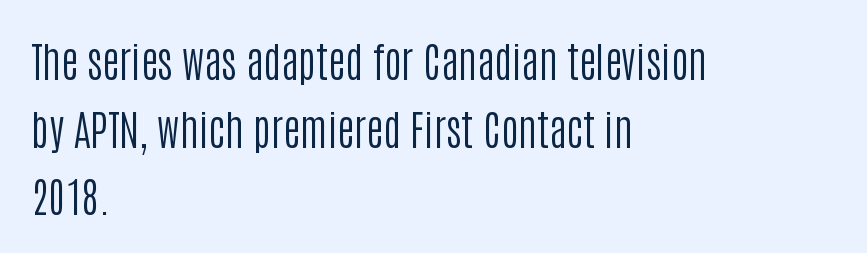
Q: Is the text bold? A: No.
Q: Is the text italic (slanted)? A: No, it is upright.
Q: Is the typeface a serif or a sans-serif typeface? A: Sans-serif.
Q: Is the text underlined? A: No.
Q: How is the paragraph aligned? A: Left-aligned.
Q: Is the spacing between letters normal or unusually wide? A: Normal.
Q: Is the spacing between lines tight, normal or loose? A: Normal.
Q: Width (condensed, normal, or wide)? A: Condensed.
Q: Stroke contrast? A: Low.
Q: x-height? A: Large.
Q: Monospaced? A: No.
